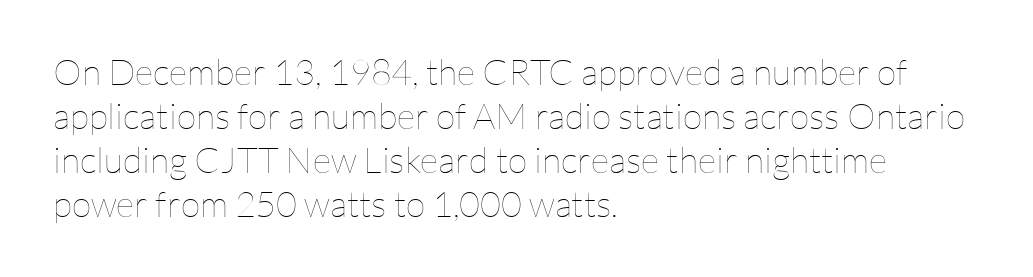
The lines are quadded left. The glyphs are unaccompanied by any horizontal stroke below them. Caption: standard tracking, unaltered. The passage shown is typed in a proportional face where columns would drift. Style check: upright. The font sits on the lighter half of the weight spectrum, regular included.
